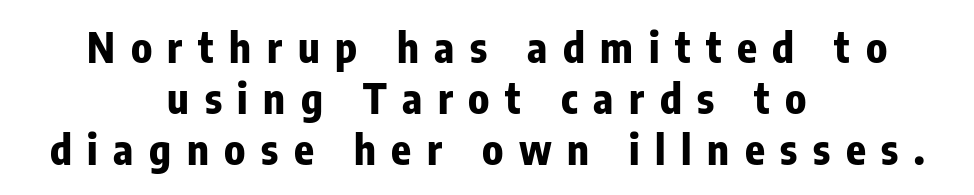
{"serif": "no", "italic": "no", "bold": "yes", "weight": "bold", "width": "condensed", "stroke_contrast": "low", "x_height": "medium", "monospaced": "no", "underline": "no", "align": "center", "line_spacing_ratio": 1.24, "letter_spacing": "wide", "letter_spacing_em": 0.38, "glyph_px": 41}
